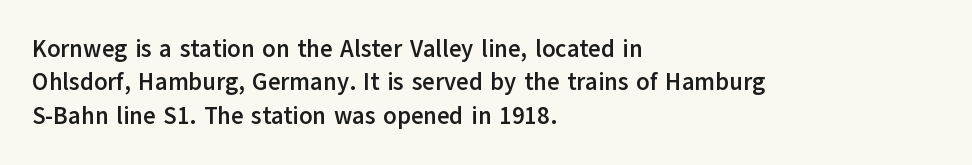
Q: Is the text bold? A: Yes.
Q: Is the text italic (slanted)? A: No, it is upright.
Q: Is the text underlined? A: No.
Q: How is the paragraph aligned? A: Left-aligned.
Q: Is the spacing between letters normal or unusually wide? A: Normal.
Q: Is the spacing between lines tight, normal or loose? A: Normal.
